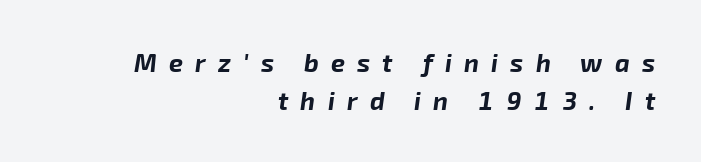
Q: Is the text bold? A: Yes.
Q: Is the text italic (slanted)? A: Yes, it leans right by about 8 degrees.
Q: Is the text underlined? A: No.
Q: How is the paragraph aligned? A: Right-aligned.
Q: Is the spacing between letters normal or unusually wide? A: Unusually wide.
Q: Is the spacing between lines tight, normal or loose? A: Normal.
